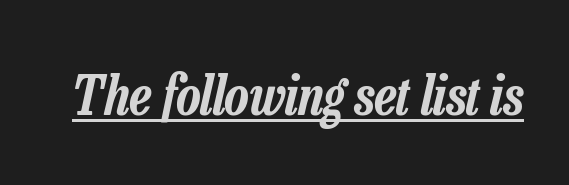
The image shows 55 px condensed type, italic (leaning right); set normal letter spacing, underlined; low stroke contrast and a medium x-height.
